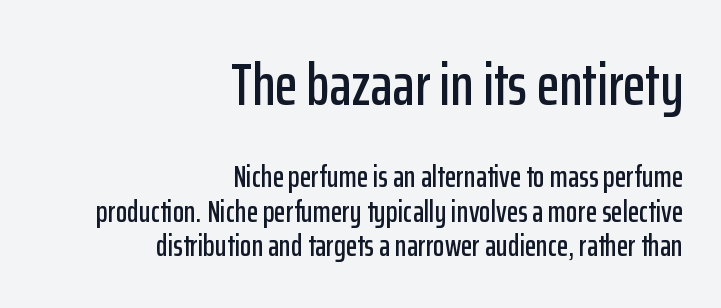
{"serif": "no", "italic": "no", "width": "condensed", "stroke_contrast": "low", "x_height": "medium", "monospaced": "no", "underline": "no", "align": "right", "line_spacing": "tight", "line_spacing_ratio": 1.14, "letter_spacing": "normal", "letter_spacing_em": 0.0, "larger_block": "first", "size_ratio": 1.97, "glyph_px": 59}
